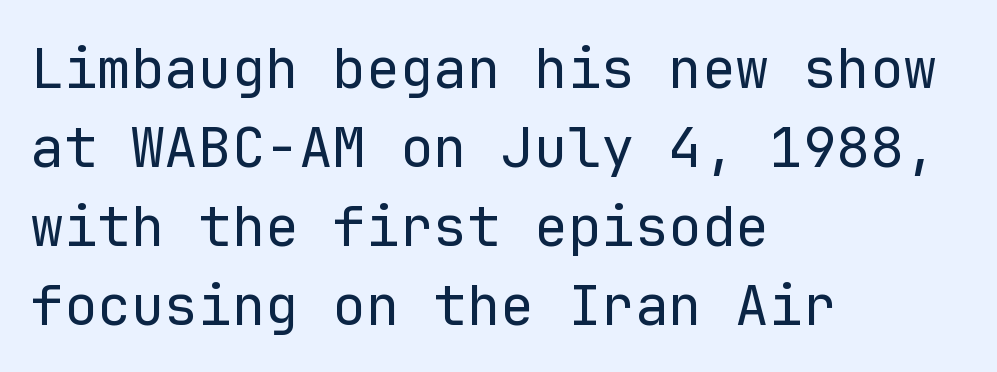
{"serif": "no", "italic": "no", "bold": "no", "weight": "regular", "width": "normal", "stroke_contrast": "low", "x_height": "medium", "monospaced": "yes", "underline": "no", "align": "left", "line_spacing": "normal", "line_spacing_ratio": 1.41, "letter_spacing": "normal", "letter_spacing_em": 0.0, "glyph_px": 56}
